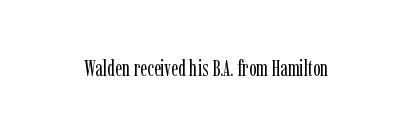
The image shows 22 px text type, upright; set normal letter spacing, not underlined.
